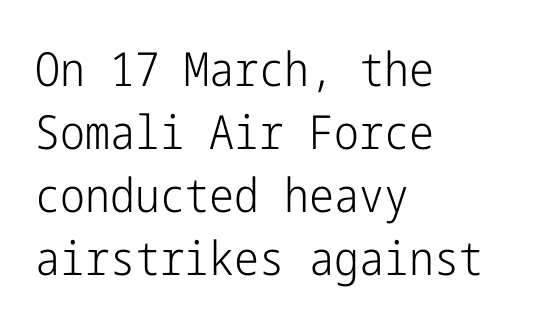
The image shows 47 px light, condensed sans-serif type, upright; set left-aligned, normal line spacing (1.34x), normal letter spacing, not underlined; low stroke contrast and a medium x-height.
